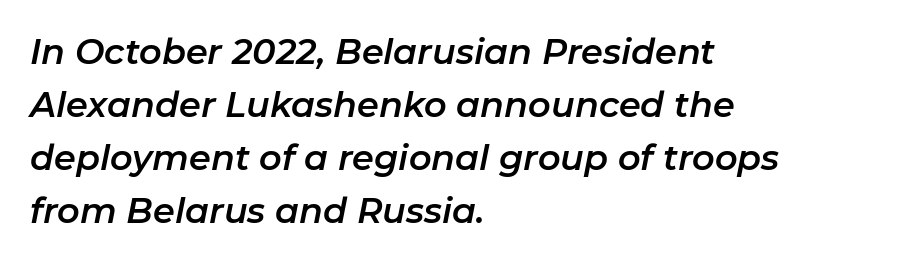
The image shows 35 px text type, italic (leaning right); set left-aligned, normal line spacing (1.51x), normal letter spacing, not underlined; low stroke contrast and a medium x-height.
